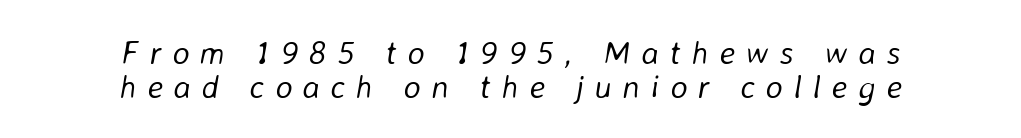
The image shows 33 px light type, italic (leaning right); set centered, tight line spacing (1.02x), unusually wide letter spacing (+0.32 em), not underlined; low stroke contrast and a medium x-height.
